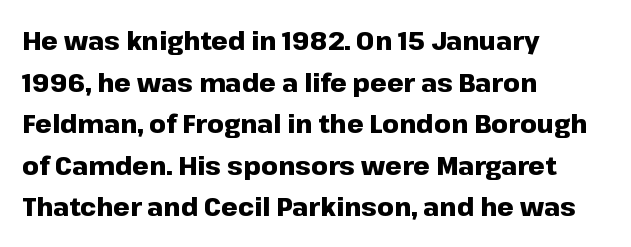
{"italic": "no", "bold": "yes", "underline": "no", "align": "left", "line_spacing": "normal", "line_spacing_ratio": 1.6, "letter_spacing": "normal", "letter_spacing_em": 0.0, "glyph_px": 26}
